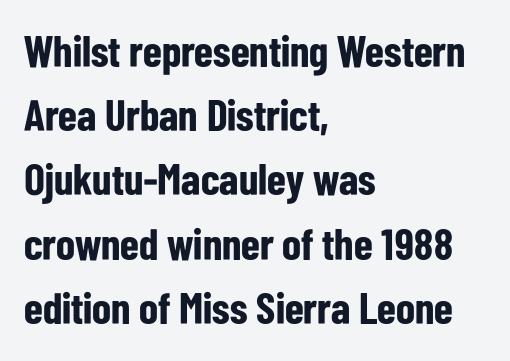
Has an underline been added? It has not. I'd call this a sans setting — the letters go barefoot. A classic flush-left, rag-right setting is used for this passage. You could not count columns in this text — the font is proportionally spaced. The type is set solid horizontally, with unmodified tracking.
